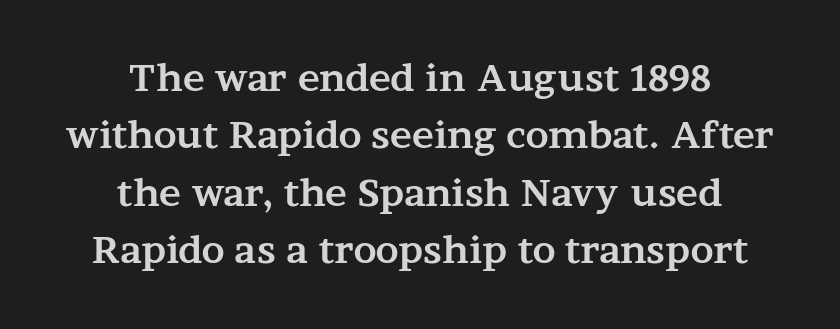
Visually the block forms a symmetrical silhouette, jagged on both flanks. These lines sit exactly where default settings would place them. Is this a fixed-width face? No — the glyphs have proportional, varying widths. In terms of posture, this sample is upright. Strokes here are thick enough to call this a true bold. Look at the bottom of the vertical strokes: they flare into serifs here.
